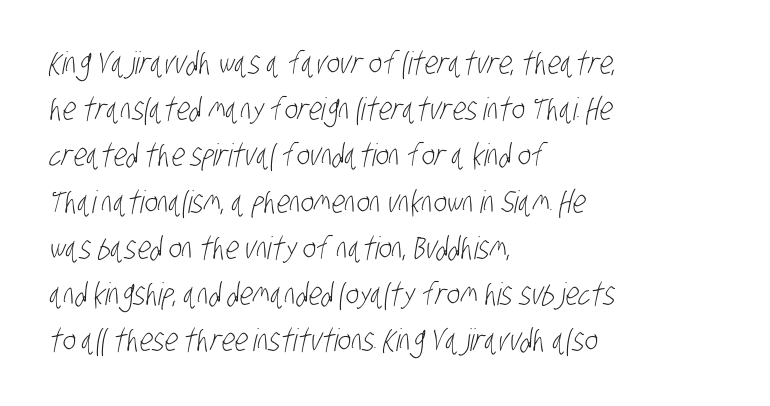
{"serif": "no", "bold": "no", "weight": "light", "width": "condensed", "stroke_contrast": "low", "x_height": "large", "monospaced": "no", "underline": "no", "align": "left", "line_spacing": "normal", "line_spacing_ratio": 1.49, "letter_spacing": "normal", "letter_spacing_em": 0.0, "glyph_px": 31}
